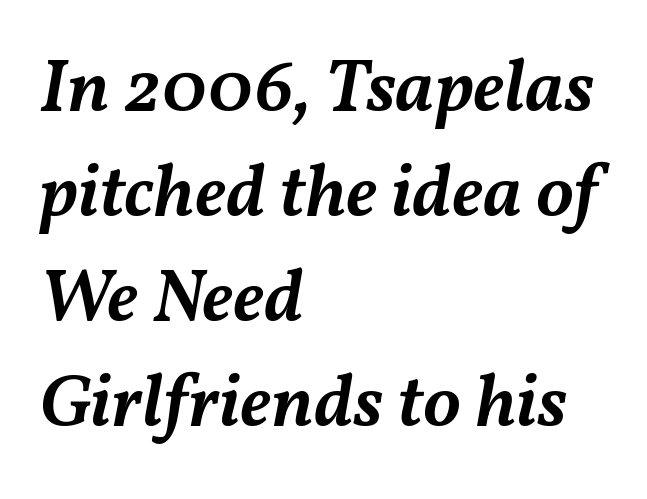
Check the space under the baseline: it is left empty. This is the in-between weight designers call semibold or demi. A typesetter would call this leading conventional body-copy spacing. The rendering uses natural spacing where letterforms have individual widths. A typesetter would call this zero additional tracking. It's the slanting kind of type.
